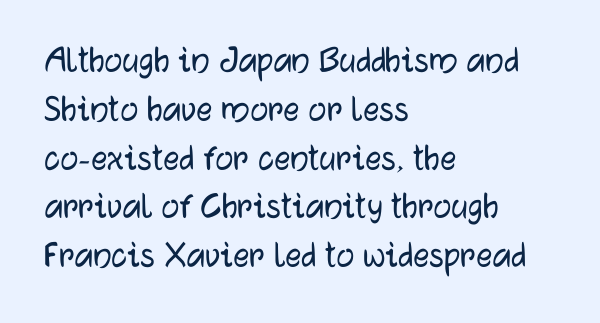
Q: Is the text italic (slanted)? A: No, it is upright.
Q: Is the typeface a serif or a sans-serif typeface? A: Sans-serif.
Q: Is the text underlined? A: No.
Q: How is the paragraph aligned? A: Left-aligned.
Q: Is the spacing between letters normal or unusually wide? A: Normal.
Q: Width (condensed, normal, or wide)? A: Normal.
Q: Stroke contrast? A: Low.
Q: x-height? A: Medium.
Q: Monospaced? A: No.
